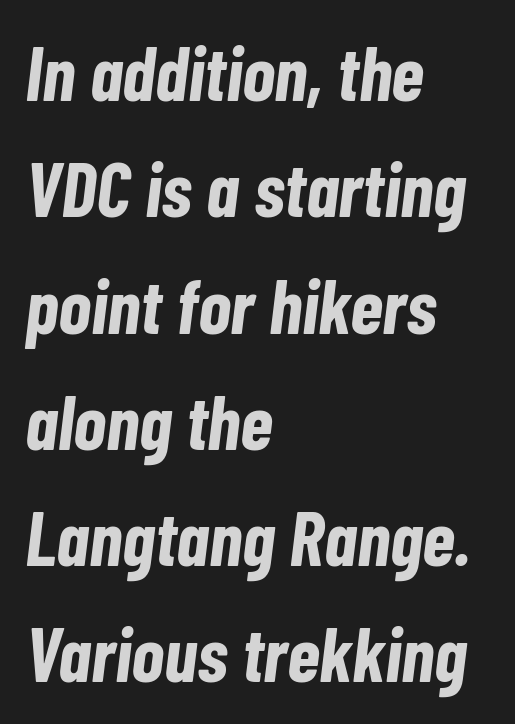
Character widths vary here, with narrow letters taking less room than wide ones. Observe the ordinary spacing: letters are neighbours, not strangers. The characters look thick and weighty, a clear bold. The foot of each line stays bare and open.
